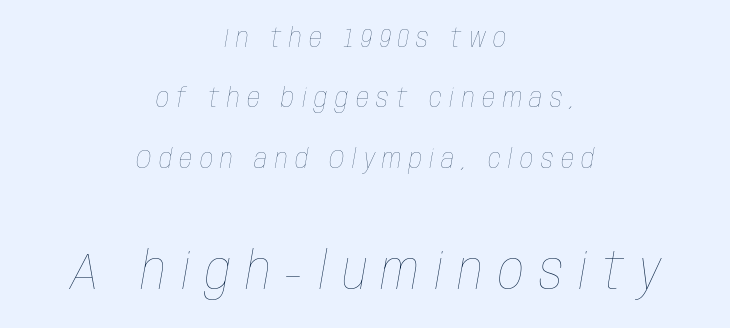
Q: Is the text bold? A: No.
Q: Is the text italic (slanted)? A: Yes, it leans right by about 10 degrees.
Q: Is the text underlined? A: No.
Q: How is the paragraph aligned? A: Centered.
Q: Is the spacing between letters normal or unusually wide? A: Unusually wide.
Q: Is the spacing between lines tight, normal or loose? A: Loose.
Q: Which block of text is set in a larger size, the first (top) or the second (bottom)? A: The second (bottom) one.
Q: Width (condensed, normal, or wide)? A: Condensed.
Q: Stroke contrast? A: Low.
Q: x-height? A: Large.
Q: Monospaced? A: No.
